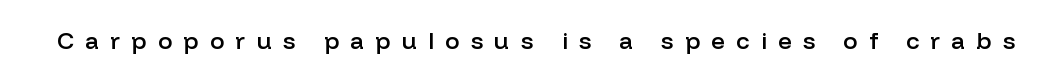
Q: Is the text bold? A: Semi-bold.
Q: Is the text italic (slanted)? A: No, it is upright.
Q: Is the text underlined? A: No.
Q: Is the spacing between letters normal or unusually wide? A: Unusually wide.
